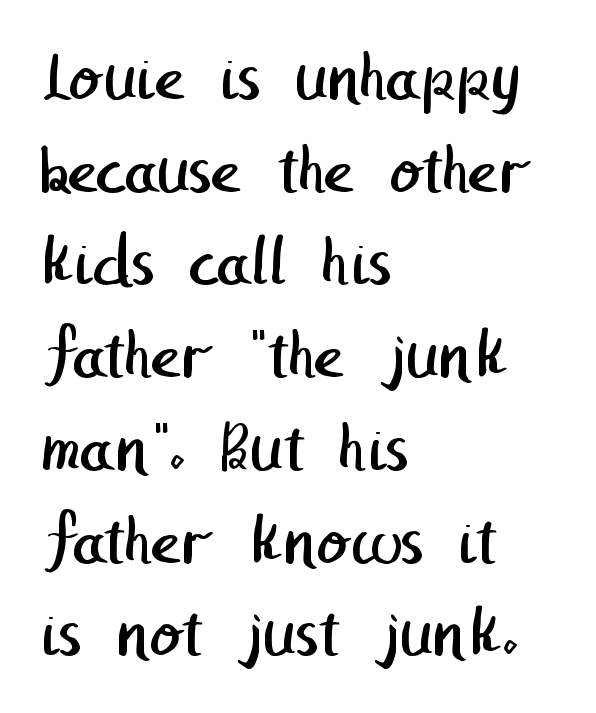
Q: Is the text bold? A: No.
Q: Is the typeface a serif or a sans-serif typeface? A: Sans-serif.
Q: Is the text underlined? A: No.
Q: How is the paragraph aligned? A: Left-aligned.
Q: Is the spacing between letters normal or unusually wide? A: Normal.
Q: Is the spacing between lines tight, normal or loose? A: Normal.
Q: Width (condensed, normal, or wide)? A: Normal.
Q: Stroke contrast? A: Low.
Q: x-height? A: Medium.
